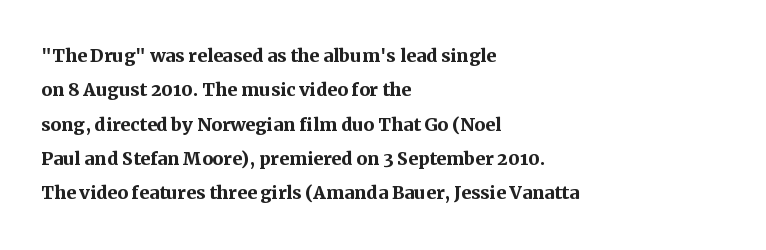
Q: Is the text bold? A: Yes.
Q: Is the text italic (slanted)? A: No, it is upright.
Q: Is the text underlined? A: No.
Q: How is the paragraph aligned? A: Left-aligned.
Q: Is the spacing between letters normal or unusually wide? A: Normal.
Q: Is the spacing between lines tight, normal or loose? A: Normal.
